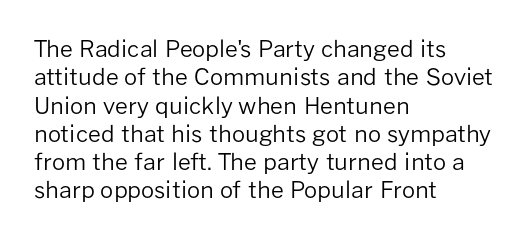
{"italic": "no", "bold": "no", "underline": "no", "align": "left", "line_spacing_ratio": 1.23, "letter_spacing": "normal", "letter_spacing_em": 0.0, "glyph_px": 23}
